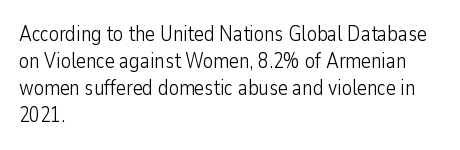
The image shows 21 px text type, upright; set left-aligned, normal line spacing (1.29x), normal letter spacing, not underlined.
